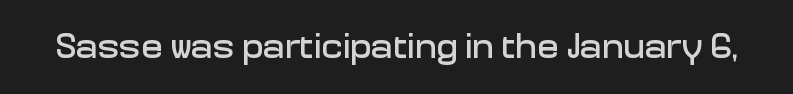
The image shows 36 px sans-serif type, upright; set normal letter spacing, not underlined; low stroke contrast and a medium x-height.
